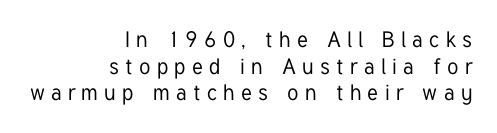
The image shows 22 px text type, upright; set right-aligned, line spacing 1.21x, unusually wide letter spacing (+0.29 em), not underlined.
